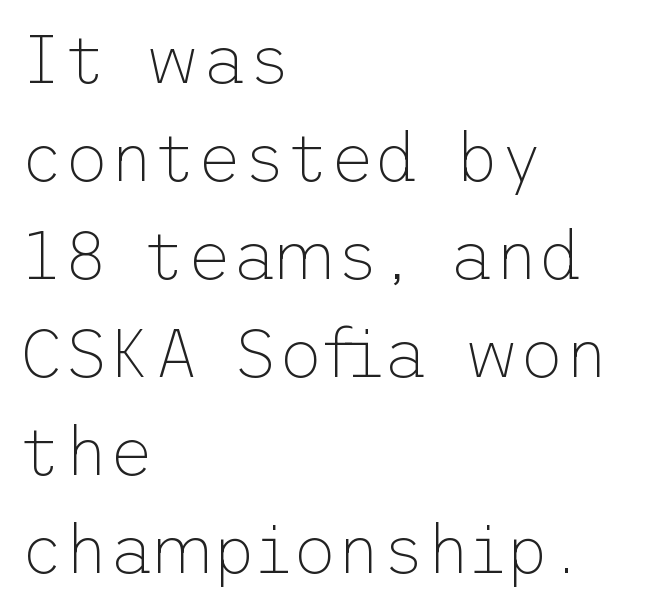
The image shows 69 px thin sans-serif type, upright; set left-aligned, normal line spacing (1.42x), normal letter spacing, not underlined; low stroke contrast and a medium x-height.
